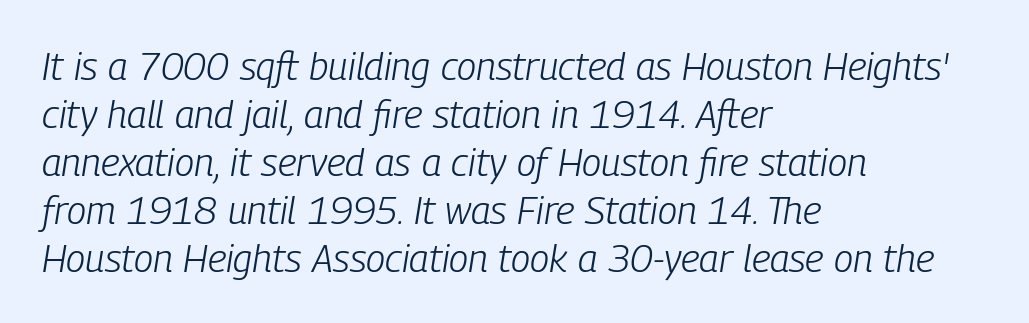
Q: Is the text bold? A: No.
Q: Is the text italic (slanted)? A: Yes, it leans right by about 9 degrees.
Q: Is the text underlined? A: No.
Q: How is the paragraph aligned? A: Left-aligned.
Q: Is the spacing between letters normal or unusually wide? A: Normal.
Q: Width (condensed, normal, or wide)? A: Condensed.
Q: Stroke contrast? A: Low.
Q: x-height? A: Medium.
Q: Monospaced? A: No.
